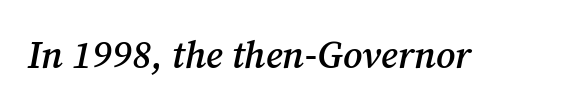
{"serif": "yes", "italic": "yes", "lean": "right", "slant_degrees": 12, "bold": "semi", "weight": "semibold", "width": "normal", "stroke_contrast": "medium", "x_height": "medium", "monospaced": "no", "underline": "no", "letter_spacing": "normal", "letter_spacing_em": 0.0, "glyph_px": 38}
